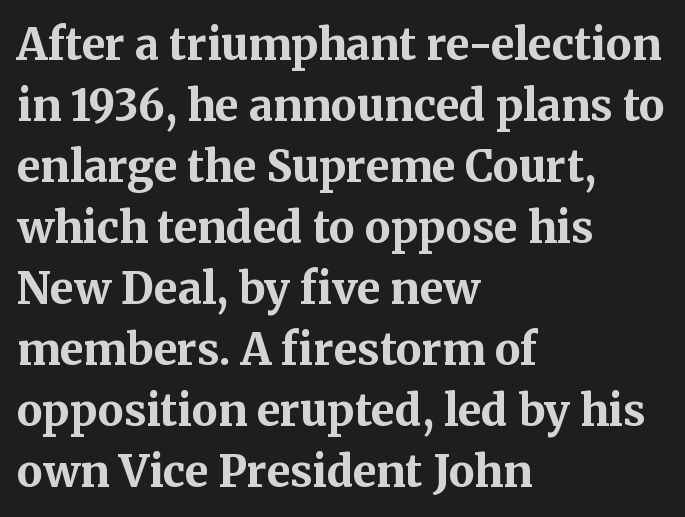
Horizontal bands of white between lines are of average thickness. The string is rendered with underlining switched off. Observe the serifs anchoring each vertical stroke in this sample. In CSS terms this would be text-align: left.
